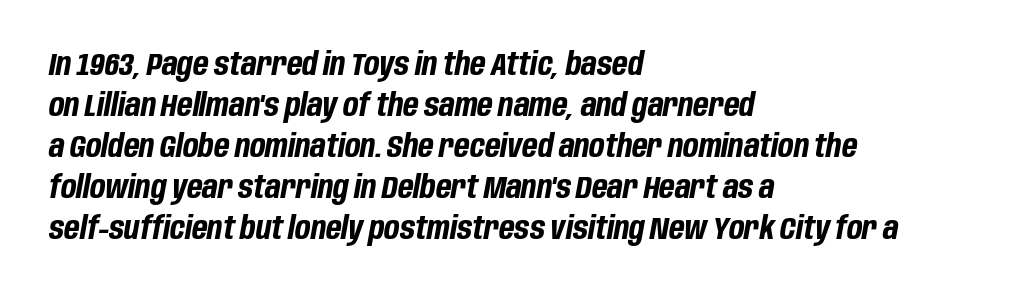
{"italic": "yes", "lean": "right", "slant_degrees": 10, "bold": "yes", "weight": "bold", "width": "condensed", "stroke_contrast": "low", "x_height": "large", "monospaced": "no", "underline": "no", "align": "left", "line_spacing": "normal", "line_spacing_ratio": 1.28, "letter_spacing": "normal", "letter_spacing_em": 0.0, "glyph_px": 32}
